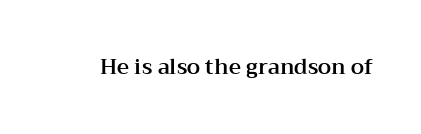
{"italic": "no", "underline": "no", "letter_spacing": "normal", "letter_spacing_em": 0.0, "glyph_px": 21}
